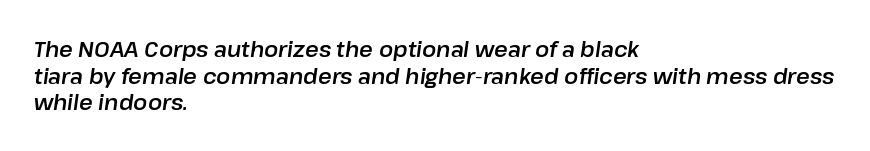
Notice how the passage keeps a crisp vertical edge on the left only. The line-height multiplier appears to be the usual default. Every character sits at an angle, as italics do. This sample uses plain, unmodified letter spacing.
